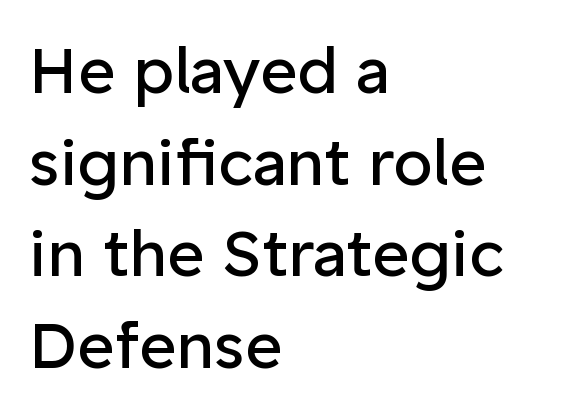
{"serif": "no", "italic": "no", "bold": "no", "weight": "regular", "width": "normal", "stroke_contrast": "low", "x_height": "medium", "monospaced": "no", "underline": "no", "align": "left", "line_spacing": "normal", "line_spacing_ratio": 1.43, "letter_spacing": "normal", "letter_spacing_em": 0.0, "glyph_px": 64}
